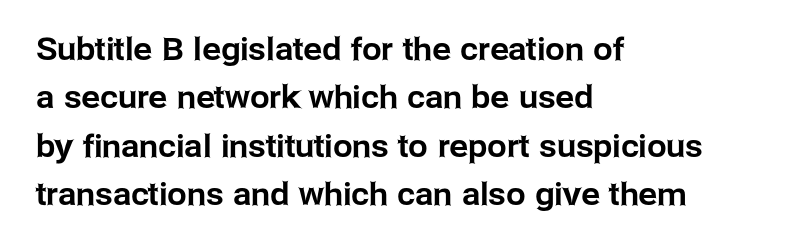
Q: Is the text italic (slanted)? A: No, it is upright.
Q: Is the typeface a serif or a sans-serif typeface? A: Sans-serif.
Q: Is the text underlined? A: No.
Q: How is the paragraph aligned? A: Left-aligned.
Q: Is the spacing between letters normal or unusually wide? A: Normal.
Q: Is the spacing between lines tight, normal or loose? A: Normal.
Q: Width (condensed, normal, or wide)? A: Normal.
Q: Stroke contrast? A: Low.
Q: x-height? A: Medium.
Q: Monospaced? A: No.
